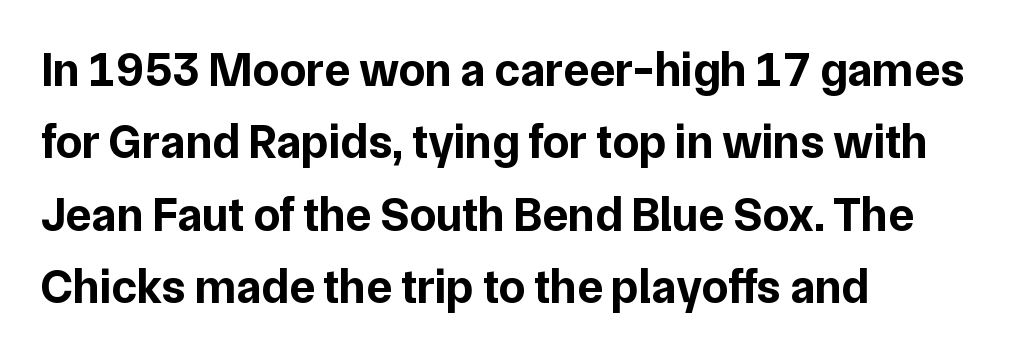
{"serif": "no", "italic": "no", "bold": "yes", "weight": "bold", "width": "normal", "stroke_contrast": "low", "x_height": "medium", "monospaced": "no", "underline": "no", "align": "left", "line_spacing": "normal", "line_spacing_ratio": 1.51, "letter_spacing": "normal", "letter_spacing_em": 0.0, "glyph_px": 48}
